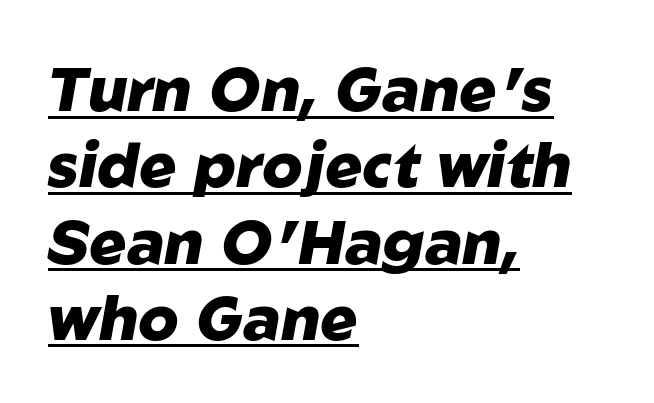
{"italic": "yes", "lean": "right", "slant_degrees": 10, "bold": "yes", "weight": "heavy", "width": "normal", "stroke_contrast": "low", "x_height": "medium", "monospaced": "no", "underline": "yes", "align": "left", "line_spacing_ratio": 1.23, "letter_spacing": "normal", "letter_spacing_em": 0.0, "glyph_px": 62}
